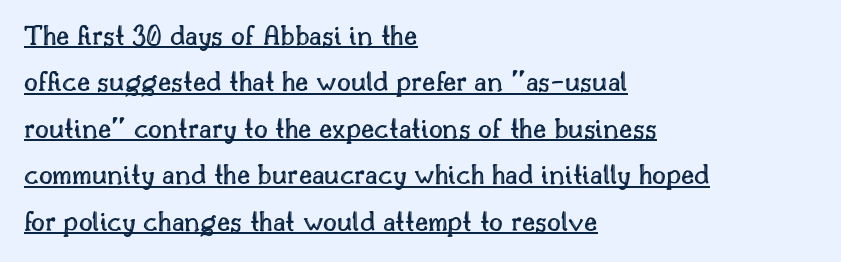
The typography opts for an upright posture over an oblique one. Where is the straight margin? On the left. The space between consecutive lines is moderate. The horizontal fit of the characters is conventional and even. Looks like regular typesetting: each glyph gets only the width it needs.
